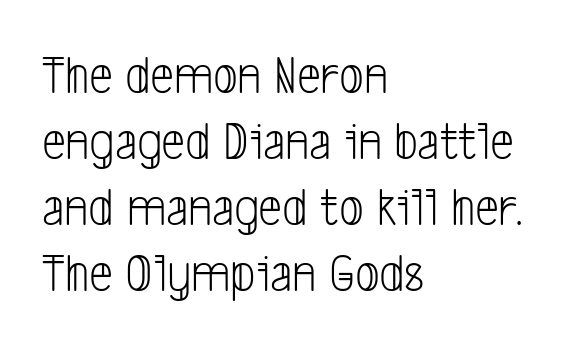
{"serif": "no", "bold": "no", "weight": "light", "width": "condensed", "stroke_contrast": "low", "x_height": "medium", "monospaced": "no", "underline": "no", "align": "left", "line_spacing_ratio": 1.22, "letter_spacing": "normal", "letter_spacing_em": 0.0, "glyph_px": 54}
